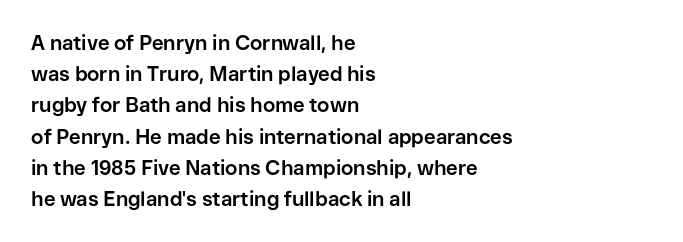
Q: Is the text bold? A: Yes.
Q: Is the text italic (slanted)? A: No, it is upright.
Q: Is the text underlined? A: No.
Q: How is the paragraph aligned? A: Left-aligned.
Q: Is the spacing between letters normal or unusually wide? A: Normal.
Q: Is the spacing between lines tight, normal or loose? A: Normal.
